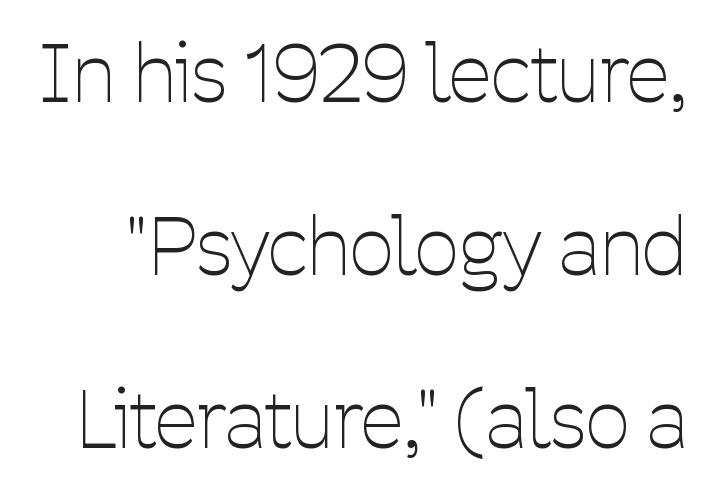
{"serif": "no", "italic": "no", "bold": "no", "weight": "thin", "width": "condensed", "stroke_contrast": "low", "x_height": "medium", "monospaced": "no", "underline": "no", "line_spacing": "loose", "line_spacing_ratio": 2.22, "letter_spacing": "normal", "letter_spacing_em": 0.0, "glyph_px": 78}
